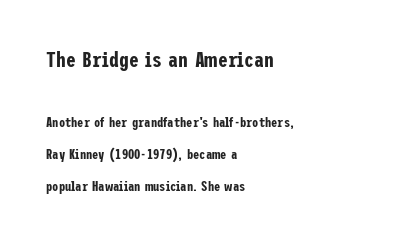
The image shows 22 px text type, upright; set left-aligned, loose line spacing (2.29x), normal letter spacing, not underlined; the first (top) block is 1.57x larger.
